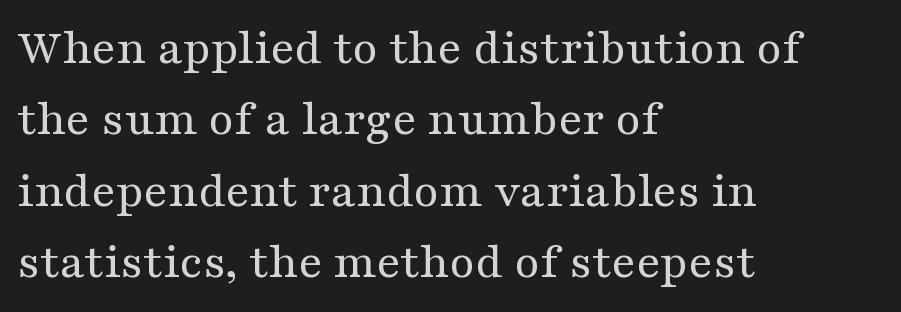
The image shows 51 px regular-weight, wide serif type, upright; set left-aligned, normal line spacing (1.4x), normal letter spacing, not underlined; medium stroke contrast and a medium x-height.
